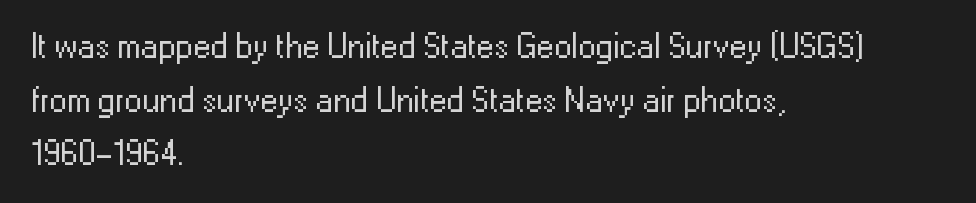
No chunkiness to these letters — they're not bold. The space beneath each line is pristine and unruled. Horizontally, the lines are justified to the leading edge only. The letters sit at their default tracking, neither squeezed nor spread.
